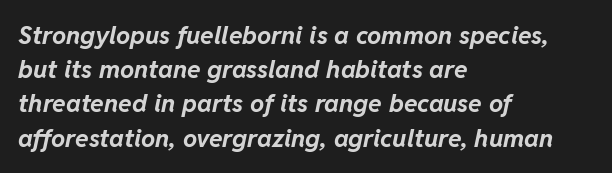
Check the space under the baseline: it is left empty. Strong, thick strokes mark this as bold type. The typesetter chose a ragged-right arrangement here. Characters follow at the spacing the type designer built in.
